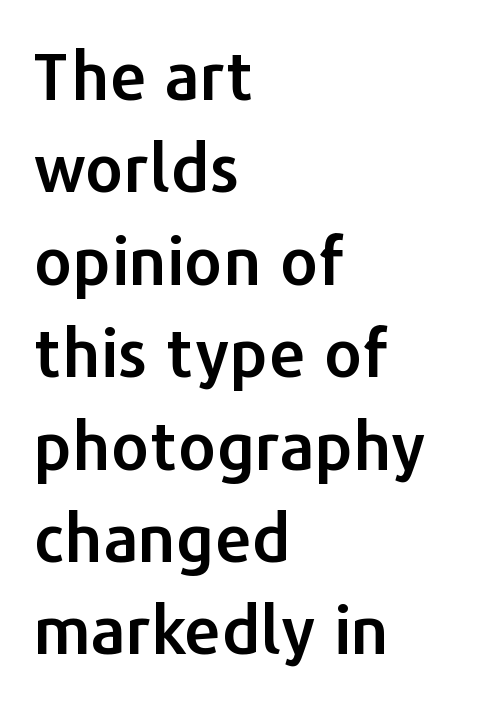
The image shows 66 px sans-serif type, upright; set left-aligned, normal line spacing (1.4x), normal letter spacing, not underlined; low stroke contrast and a medium x-height.
